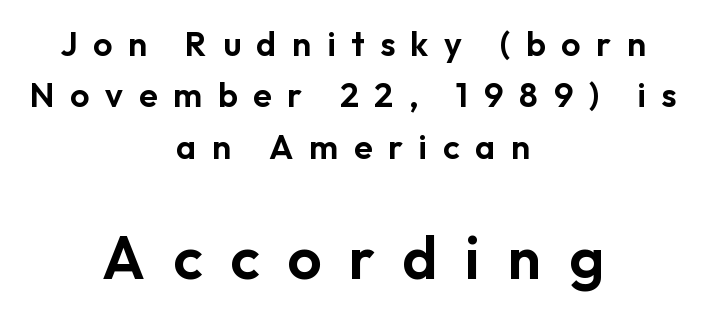
{"serif": "no", "italic": "no", "width": "normal", "stroke_contrast": "low", "x_height": "medium", "monospaced": "no", "underline": "no", "align": "center", "line_spacing": "normal", "line_spacing_ratio": 1.51, "letter_spacing": "wide", "letter_spacing_em": 0.46, "larger_block": "second", "size_ratio": 1.76, "glyph_px": 60}
